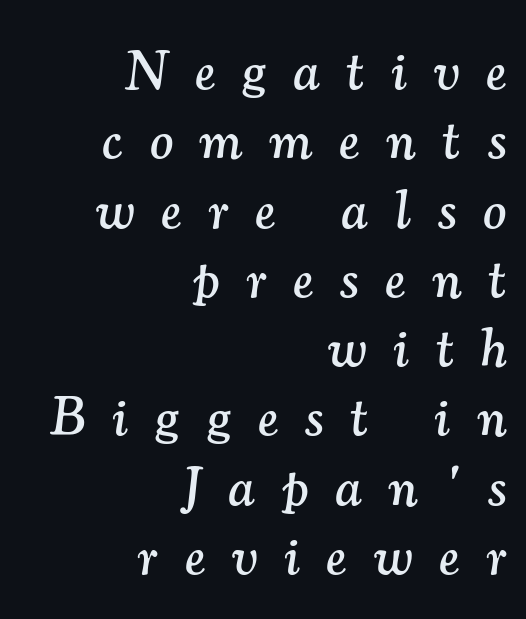
{"serif": "yes", "italic": "yes", "lean": "right", "slant_degrees": 7, "width": "normal", "stroke_contrast": "medium", "x_height": "small", "monospaced": "no", "underline": "no", "align": "right", "line_spacing": "normal", "line_spacing_ratio": 1.26, "letter_spacing": "wide", "letter_spacing_em": 0.49, "glyph_px": 55}
